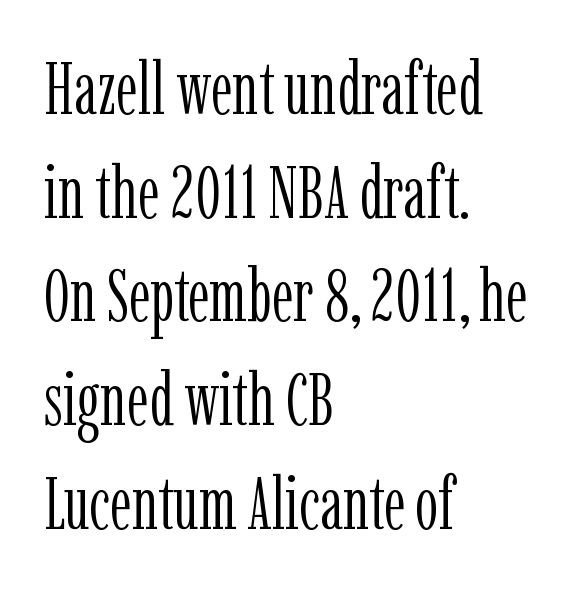
Rendered with straight, roman letterforms. Characters follow at the spacing the type designer built in. Note the varied advance widths — an 'i' is clearly narrower than an 'm'. Notice how the passage keeps a crisp vertical edge on the left only. The space directly below the letters is spotless. Leading: standard.
